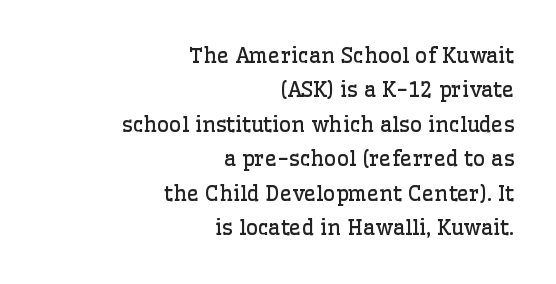
Q: Is the text bold? A: No.
Q: Is the text italic (slanted)? A: No, it is upright.
Q: Is the text underlined? A: No.
Q: How is the paragraph aligned? A: Right-aligned.
Q: Is the spacing between letters normal or unusually wide? A: Normal.
Q: Is the spacing between lines tight, normal or loose? A: Normal.
